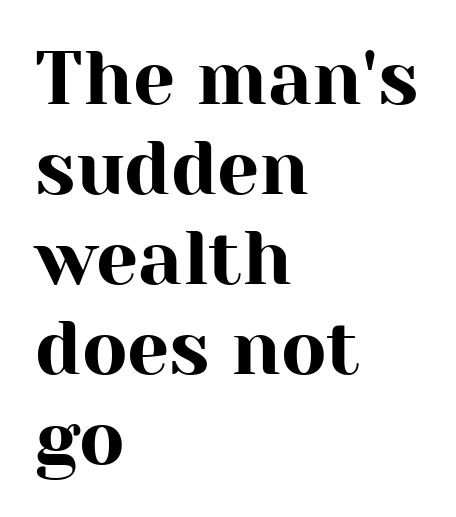
The image shows 75 px serif type, upright; set left-aligned, line spacing 1.2x, normal letter spacing, not underlined; high stroke contrast and a medium x-height.
